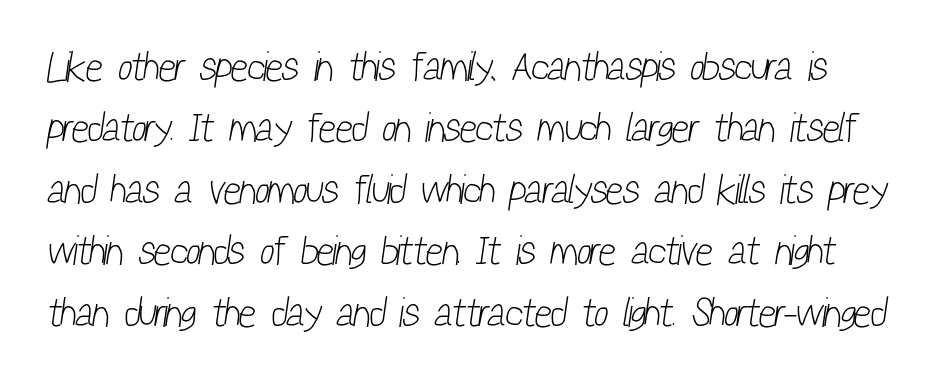
Look at the tracking — it's just the regular setting, nothing added. Type without underlining. Letters have the restrained weight of plain body copy at most. In terms of leading, this rendering sits right in the middle. Check where the strokes stop: nothing finishes them off — pure sans.
